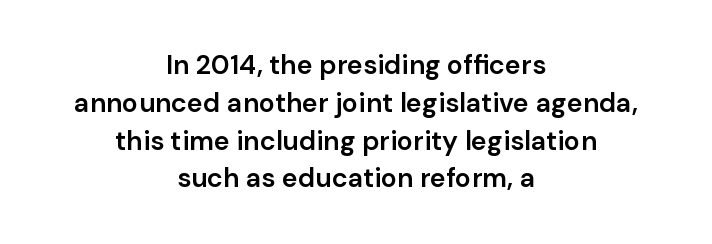
Q: Is the text bold? A: Semi-bold.
Q: Is the text italic (slanted)? A: No, it is upright.
Q: Is the text underlined? A: No.
Q: How is the paragraph aligned? A: Centered.
Q: Is the spacing between letters normal or unusually wide? A: Normal.
Q: Is the spacing between lines tight, normal or loose? A: Normal.
